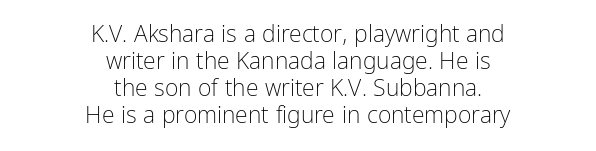
Q: Is the text bold? A: No.
Q: Is the text italic (slanted)? A: No, it is upright.
Q: Is the text underlined? A: No.
Q: How is the paragraph aligned? A: Centered.
Q: Is the spacing between letters normal or unusually wide? A: Normal.
